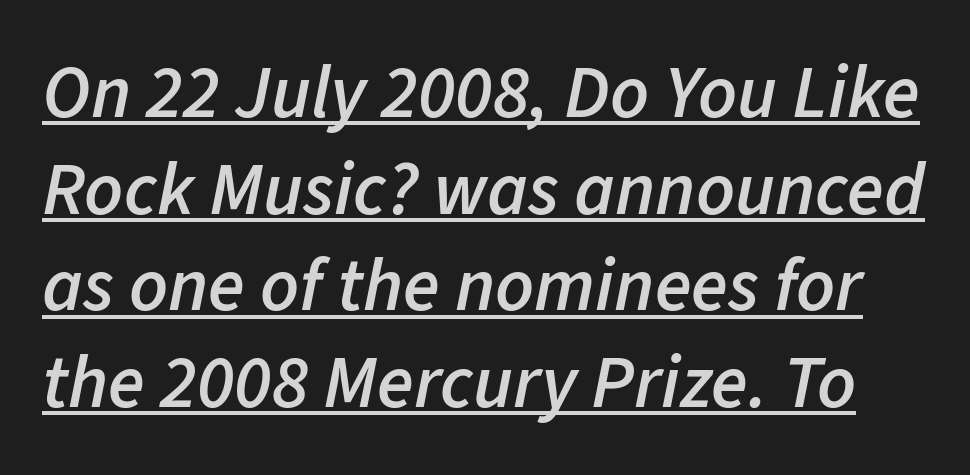
Q: Is the text bold? A: Semi-bold.
Q: Is the text italic (slanted)? A: Yes, it leans right by about 11 degrees.
Q: Is the text underlined? A: Yes.
Q: Is the spacing between letters normal or unusually wide? A: Normal.
Q: Is the spacing between lines tight, normal or loose? A: Normal.
Q: Width (condensed, normal, or wide)? A: Normal.
Q: Stroke contrast? A: Low.
Q: x-height? A: Medium.
Q: Monospaced? A: No.
